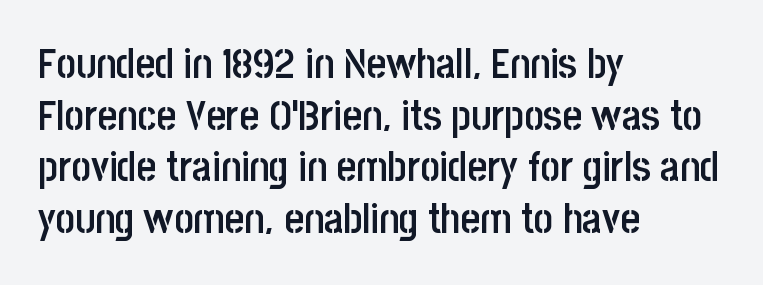
Is the letter spacing exaggerated? No — it looks like the ordinary default. The words here are not underlined. Posture: upright roman. Weight check: semibold — heavier than regular, not quite bold. Each letter's strokes conclude bluntly, with no projecting serifs. One-word summary of the alignment: left.
